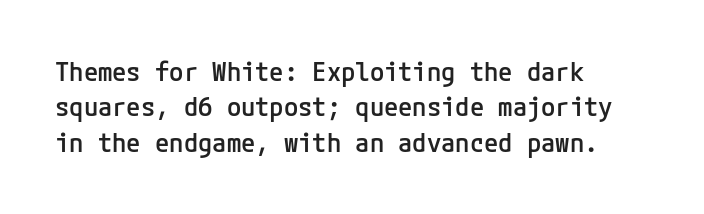
{"italic": "no", "bold": "semi", "underline": "no", "align": "left", "line_spacing": "normal", "line_spacing_ratio": 1.36, "letter_spacing": "normal", "letter_spacing_em": 0.0, "glyph_px": 26}
